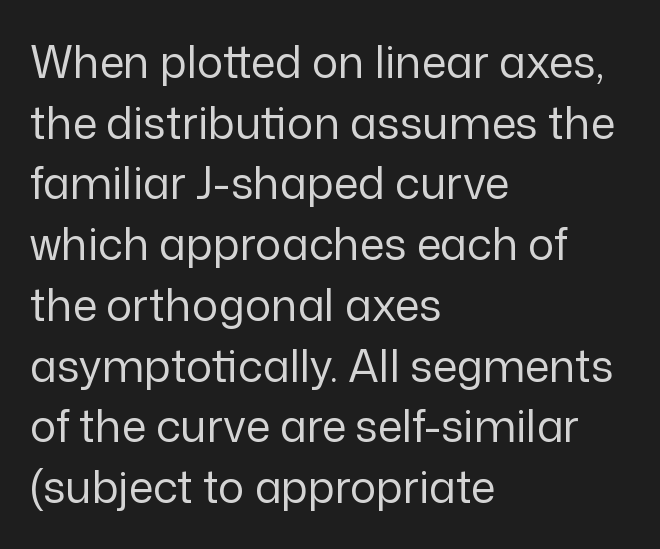
Q: Is the text bold? A: No.
Q: Is the text italic (slanted)? A: No, it is upright.
Q: Is the typeface a serif or a sans-serif typeface? A: Sans-serif.
Q: Is the text underlined? A: No.
Q: How is the paragraph aligned? A: Left-aligned.
Q: Is the spacing between letters normal or unusually wide? A: Normal.
Q: Is the spacing between lines tight, normal or loose? A: Normal.
Q: Width (condensed, normal, or wide)? A: Normal.
Q: Stroke contrast? A: Low.
Q: x-height? A: Medium.
Q: Monospaced? A: No.
